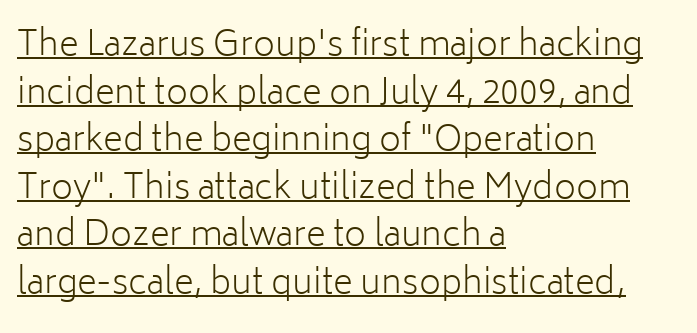
Q: Is the text bold? A: No.
Q: Is the text italic (slanted)? A: No, it is upright.
Q: Is the typeface a serif or a sans-serif typeface? A: Sans-serif.
Q: Is the text underlined? A: Yes.
Q: How is the paragraph aligned? A: Left-aligned.
Q: Is the spacing between letters normal or unusually wide? A: Normal.
Q: Is the spacing between lines tight, normal or loose? A: Normal.
Q: Width (condensed, normal, or wide)? A: Normal.
Q: Stroke contrast? A: Low.
Q: x-height? A: Medium.
Q: Monospaced? A: No.
